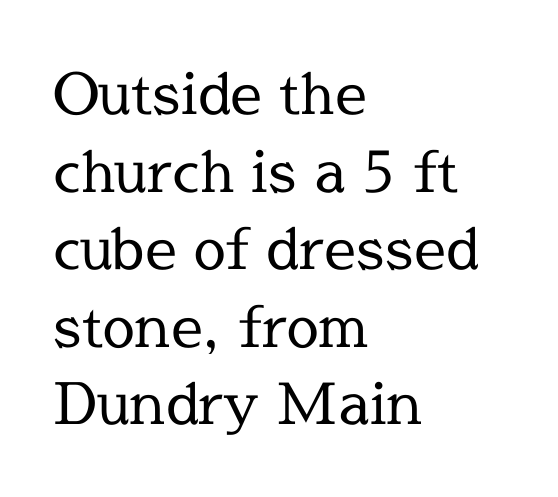
{"serif": "yes", "italic": "no", "bold": "no", "weight": "regular", "width": "normal", "x_height": "medium", "monospaced": "no", "underline": "no", "align": "left", "line_spacing": "normal", "line_spacing_ratio": 1.36, "letter_spacing": "normal", "letter_spacing_em": 0.0, "glyph_px": 57}
